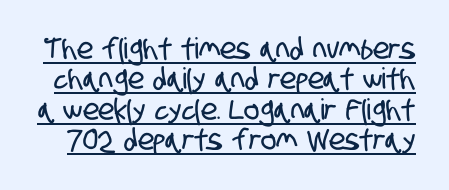
The image shows 29 px condensed sans-serif type; set tight line spacing (1.05x), normal letter spacing, underlined; low stroke contrast and a large x-height.
